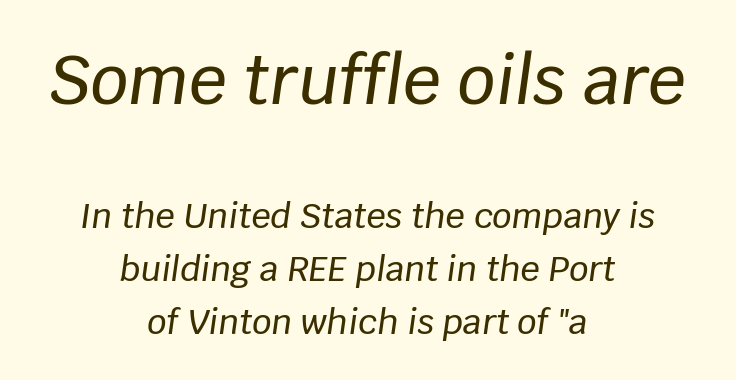
{"italic": "yes", "lean": "right", "slant_degrees": 8, "width": "normal", "stroke_contrast": "low", "x_height": "large", "monospaced": "no", "underline": "no", "align": "center", "line_spacing": "normal", "line_spacing_ratio": 1.55, "letter_spacing": "normal", "letter_spacing_em": 0.0, "larger_block": "first", "size_ratio": 1.97, "glyph_px": 67}
